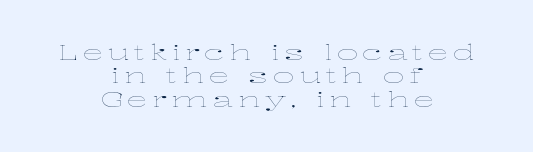
Letters have the restrained weight of plain body copy at most. Students, observe: this is what under-led, compact text looks like. Letter spacing: wide. Ordinary non-slanted type is in use. Teacher's note: observe the equal gaps on both sides — that is centered alignment. Bare-footed words on every line.
